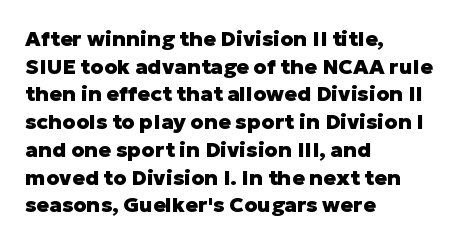
Q: Is the text bold? A: Yes.
Q: Is the text italic (slanted)? A: No, it is upright.
Q: Is the text underlined? A: No.
Q: How is the paragraph aligned? A: Left-aligned.
Q: Is the spacing between letters normal or unusually wide? A: Normal.
Q: Is the spacing between lines tight, normal or loose? A: Normal.
